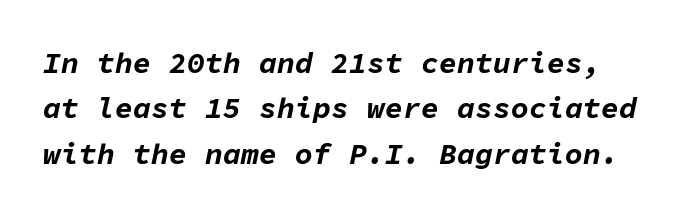
{"italic": "yes", "lean": "right", "slant_degrees": 11, "bold": "yes", "weight": "bold", "width": "normal", "stroke_contrast": "low", "x_height": "medium", "monospaced": "yes", "underline": "no", "line_spacing": "normal", "line_spacing_ratio": 1.51, "letter_spacing": "normal", "letter_spacing_em": 0.0, "glyph_px": 30}
